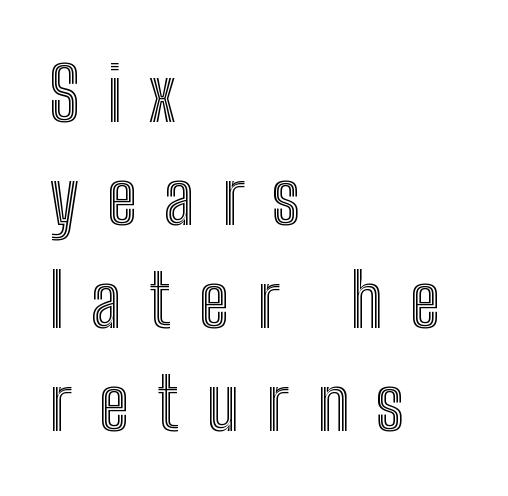
{"italic": "no", "width": "condensed", "x_height": "medium", "monospaced": "no", "underline": "no", "align": "left", "line_spacing": "normal", "line_spacing_ratio": 1.39, "letter_spacing": "wide", "letter_spacing_em": 0.37, "glyph_px": 74}
